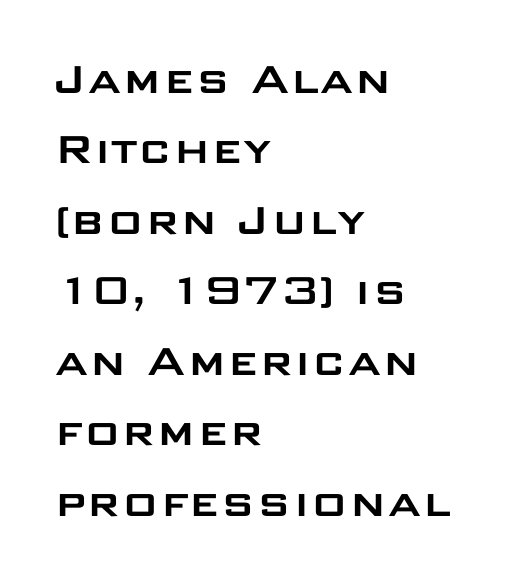
The image shows 50 px wide sans-serif type, upright; set left-aligned, normal line spacing (1.41x), normal letter spacing, not underlined; low stroke contrast and a large x-height.
